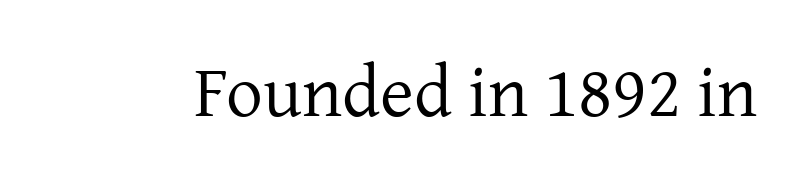
{"serif": "yes", "italic": "no", "bold": "no", "weight": "regular", "width": "normal", "stroke_contrast": "low", "x_height": "medium", "monospaced": "no", "underline": "no", "letter_spacing": "normal", "letter_spacing_em": 0.0, "glyph_px": 73}
